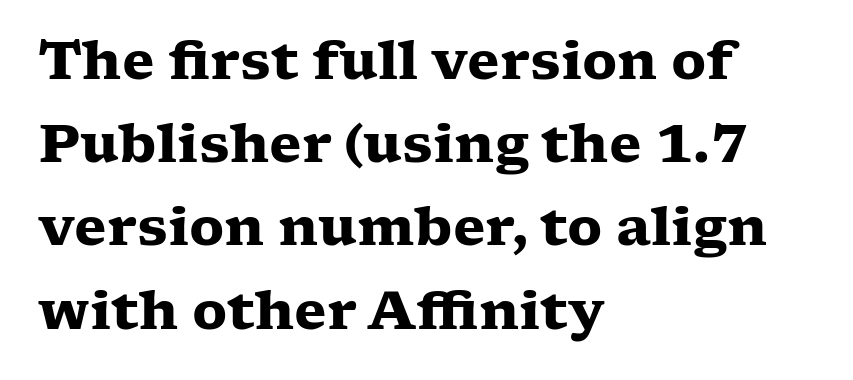
{"serif": "yes", "italic": "no", "bold": "yes", "weight": "heavy", "width": "wide", "stroke_contrast": "low", "x_height": "medium", "monospaced": "no", "underline": "no", "align": "left", "line_spacing": "normal", "line_spacing_ratio": 1.57, "letter_spacing": "normal", "letter_spacing_em": 0.0, "glyph_px": 53}
